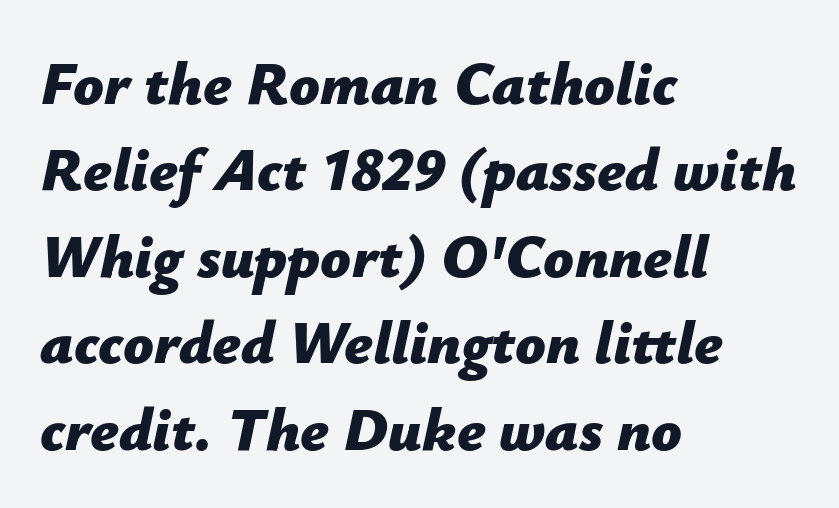
Q: Is the text bold? A: Yes.
Q: Is the text italic (slanted)? A: Yes, it leans right by about 12 degrees.
Q: Is the text underlined? A: No.
Q: How is the paragraph aligned? A: Left-aligned.
Q: Is the spacing between letters normal or unusually wide? A: Normal.
Q: Is the spacing between lines tight, normal or loose? A: Normal.
Q: Width (condensed, normal, or wide)? A: Normal.
Q: Stroke contrast? A: Low.
Q: x-height? A: Medium.
Q: Monospaced? A: No.
